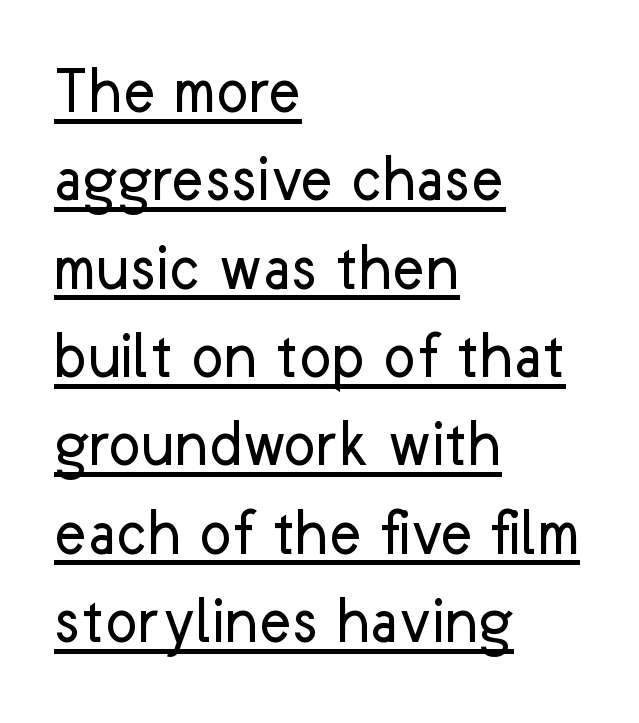
{"serif": "no", "italic": "no", "bold": "no", "weight": "regular", "width": "normal", "stroke_contrast": "low", "x_height": "medium", "monospaced": "no", "underline": "yes", "align": "left", "line_spacing": "normal", "line_spacing_ratio": 1.28, "letter_spacing": "normal", "letter_spacing_em": 0.0, "glyph_px": 69}
